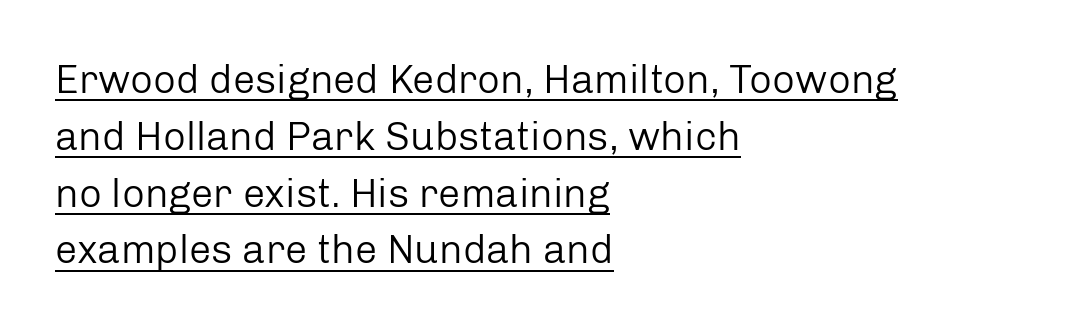
Q: Is the text bold? A: No.
Q: Is the text italic (slanted)? A: No, it is upright.
Q: Is the typeface a serif or a sans-serif typeface? A: Sans-serif.
Q: Is the text underlined? A: Yes.
Q: How is the paragraph aligned? A: Left-aligned.
Q: Is the spacing between letters normal or unusually wide? A: Normal.
Q: Is the spacing between lines tight, normal or loose? A: Normal.
Q: Width (condensed, normal, or wide)? A: Normal.
Q: Stroke contrast? A: Low.
Q: x-height? A: Medium.
Q: Monospaced? A: No.
